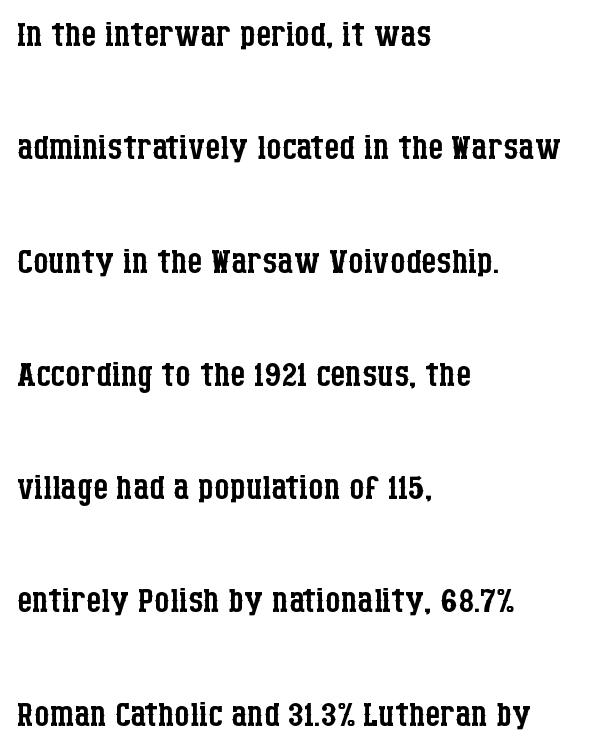
{"serif": "yes", "italic": "no", "bold": "no", "weight": "regular", "width": "condensed", "stroke_contrast": "low", "x_height": "large", "monospaced": "no", "underline": "no", "align": "left", "line_spacing": "loose", "line_spacing_ratio": 2.36, "letter_spacing": "normal", "letter_spacing_em": 0.0, "glyph_px": 48}
